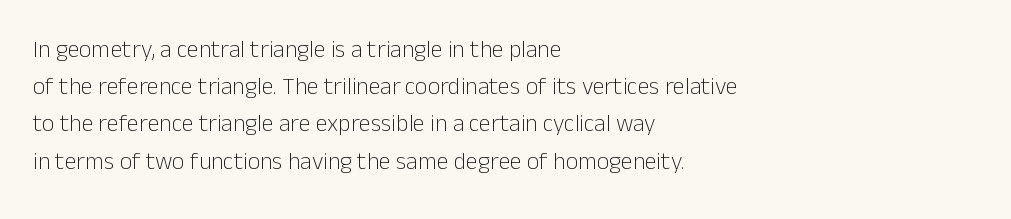
Ordinary non-slanted type is in use. This sample uses plain, unmodified letter spacing. Has an underline been added? It has not. The designer left line spacing at the default. The cut favours lightness, reaching ordinary text weight at its darkest. Layout note: lines flush left.
